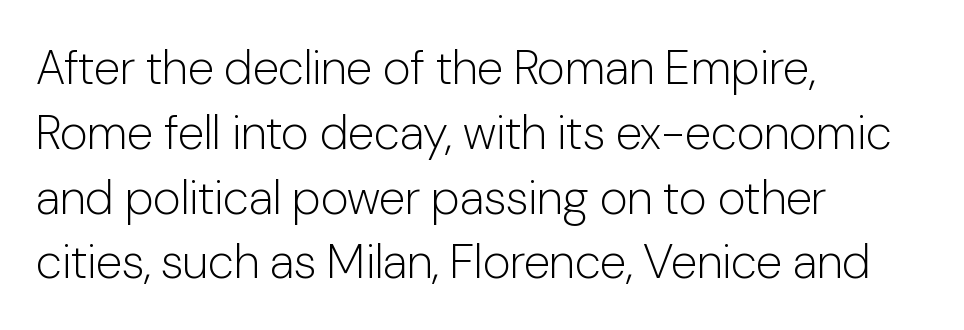
{"serif": "no", "italic": "no", "bold": "no", "weight": "light", "width": "normal", "stroke_contrast": "low", "x_height": "medium", "monospaced": "no", "underline": "no", "align": "left", "line_spacing": "normal", "line_spacing_ratio": 1.35, "letter_spacing": "normal", "letter_spacing_em": 0.0, "glyph_px": 48}
